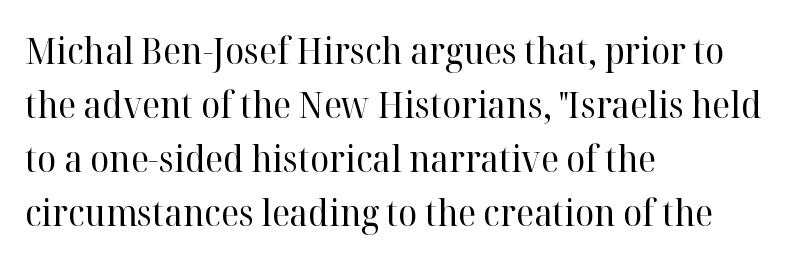
This sample has the flowing, uneven cadence of proportional lettering. Anything drawn beneath the words? Only blank space. Every stem runs plumb, perpendicular to the baseline. No extra ink here — the face is not bold. Tracking here is standard; glyphs follow each other at the usual distance.
